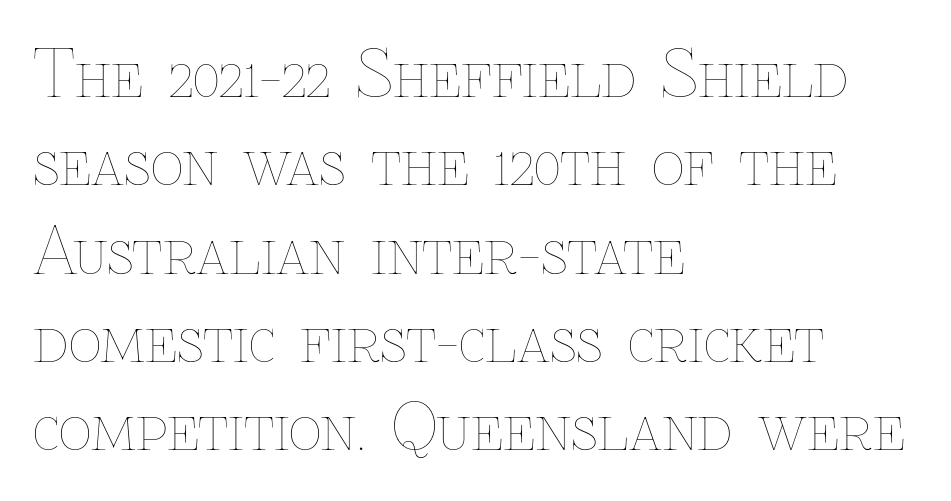
{"italic": "no", "bold": "no", "weight": "thin", "width": "normal", "stroke_contrast": "low", "x_height": "medium", "monospaced": "no", "underline": "no", "align": "left", "line_spacing": "normal", "line_spacing_ratio": 1.38, "letter_spacing": "normal", "letter_spacing_em": 0.0, "glyph_px": 64}
